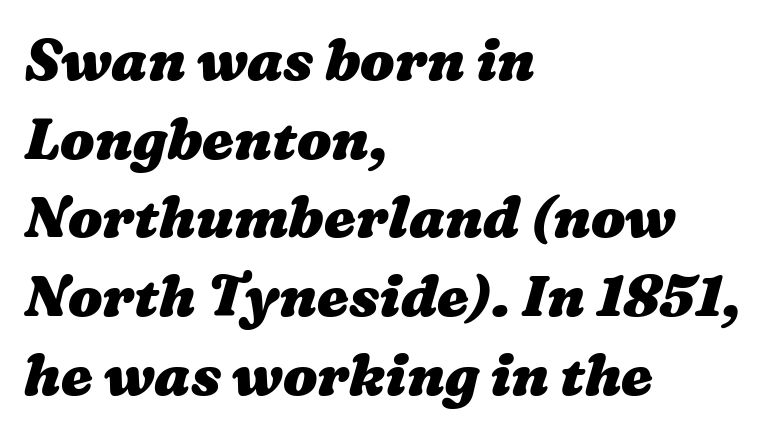
The space between consecutive lines is moderate. Typographic density is high because the face is bold. Nobody touched the tracking dial on this one. A typesetter would call this proportional, since set widths differ per character. Left-aligned paragraph, ragged on the right.
